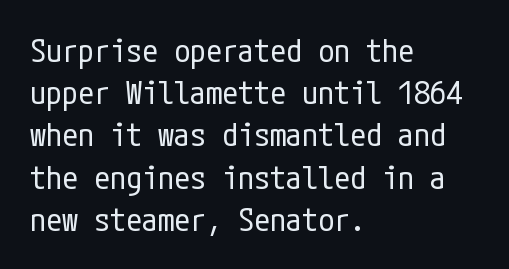
{"serif": "no", "italic": "no", "bold": "no", "weight": "regular", "width": "condensed", "stroke_contrast": "low", "x_height": "medium", "underline": "no", "align": "left", "line_spacing": "normal", "line_spacing_ratio": 1.32, "letter_spacing": "normal", "letter_spacing_em": 0.0, "glyph_px": 32}
